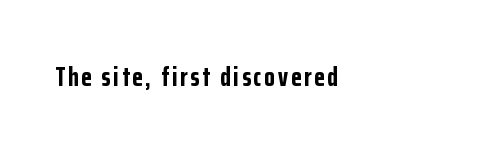
The image shows 27 px bold type, upright; set not underlined.
